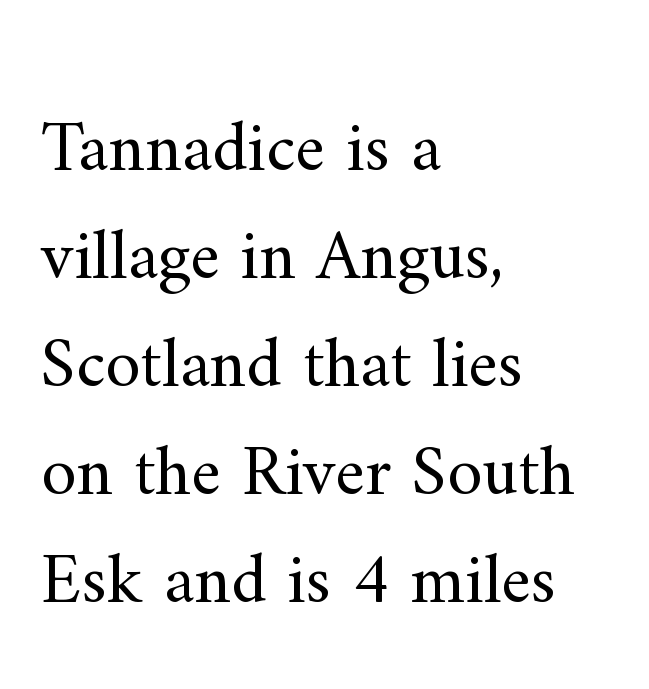
The image shows 71 px regular-weight serif type, upright; set left-aligned, normal line spacing (1.52x), normal letter spacing, not underlined; medium stroke contrast and a small x-height.
